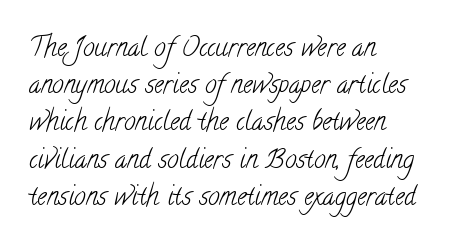
The image shows 26 px text type; set left-aligned, normal line spacing (1.43x), normal letter spacing, not underlined.
